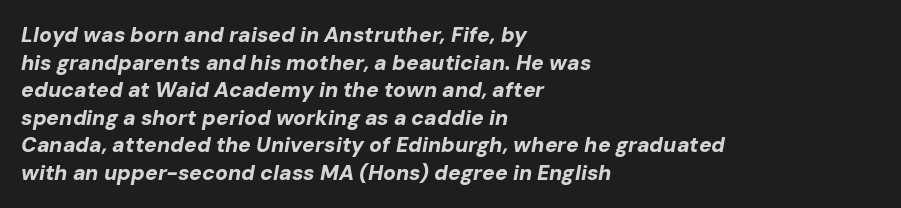
The image shows 21 px bold type, italic (leaning right); set left-aligned, normal line spacing (1.31x), normal letter spacing, not underlined.
